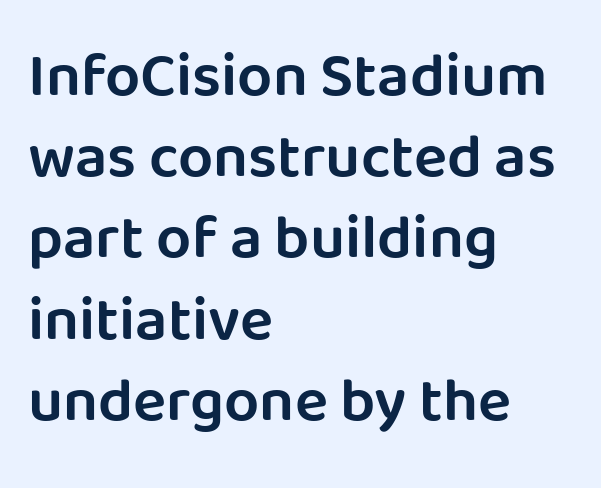
The image shows 62 px semibold sans-serif type, upright; set left-aligned, normal line spacing (1.31x), normal letter spacing, not underlined; low stroke contrast and a large x-height.
